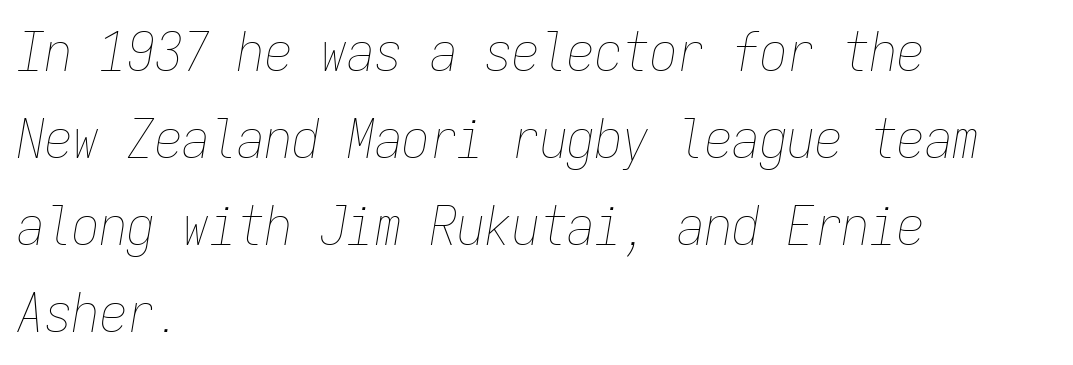
The image shows 55 px thin, condensed type, italic (leaning right), monospaced; set left-aligned, normal line spacing (1.58x), normal letter spacing, not underlined; low stroke contrast and a medium x-height.
